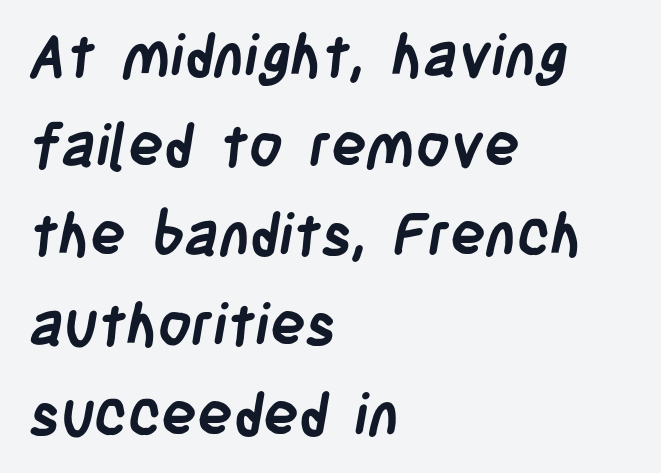
{"serif": "no", "bold": "yes", "weight": "semibold", "width": "condensed", "stroke_contrast": "low", "x_height": "large", "monospaced": "no", "underline": "no", "align": "left", "line_spacing": "normal", "line_spacing_ratio": 1.52, "letter_spacing": "normal", "letter_spacing_em": 0.0, "glyph_px": 59}
